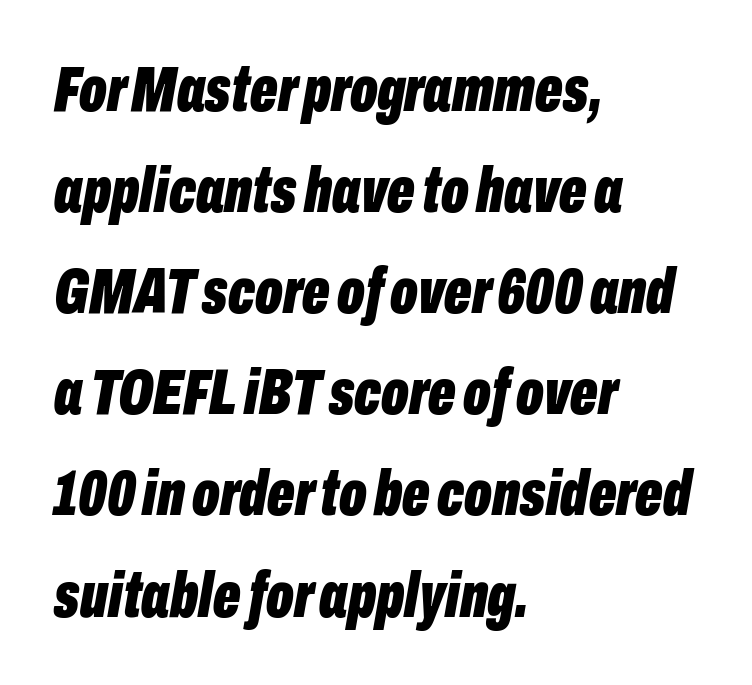
The image shows 64 px bold, condensed type, italic (leaning right); set left-aligned, normal line spacing (1.58x), normal letter spacing, not underlined; low stroke contrast and a medium x-height.
